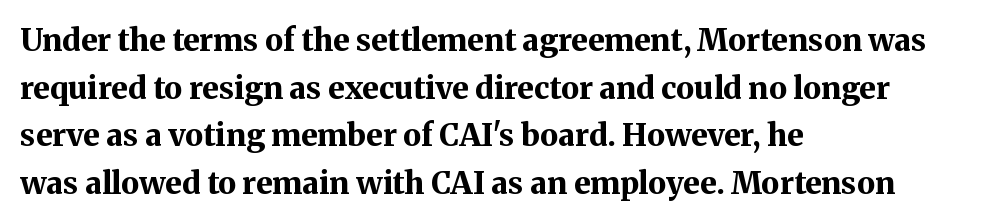
The image shows 31 px bold serif type, upright; set left-aligned, normal line spacing (1.54x), normal letter spacing, not underlined; medium stroke contrast and a medium x-height.
